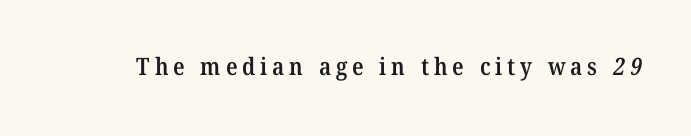
Letters rest on an invisible, unmarked baseline. The type is letterspaced generously, with wide tracking. The glyphs have the mass of a demibold cut, below bold.
